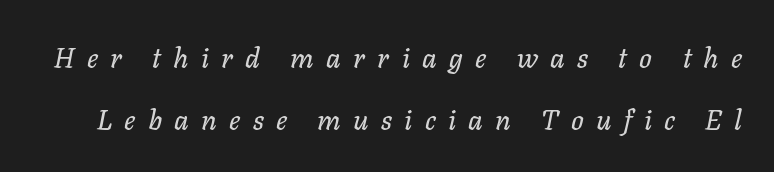
Every character sits at an angle, as italics do. Quick note: underline off. Spacing verdict: proportional, widths tailored to each character. The tracking reads as deliberately expanded to a designer's eye. Vertically, the passage feels expansive, rows floating well apart.
